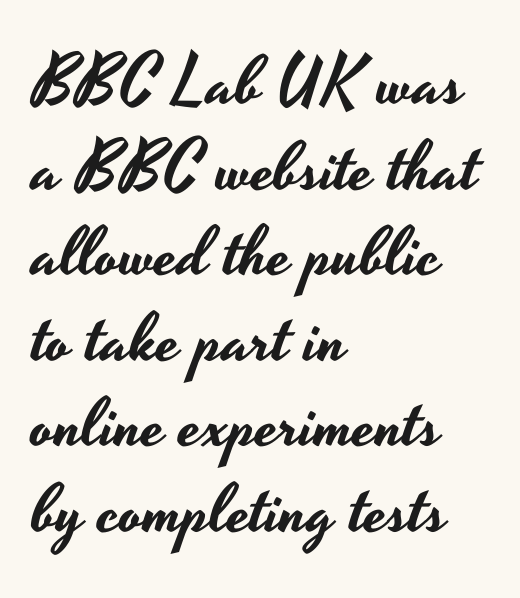
The image shows 69 px wide sans-serif type; set left-aligned, line spacing 1.24x, normal letter spacing, not underlined; low stroke contrast and a small x-height.
